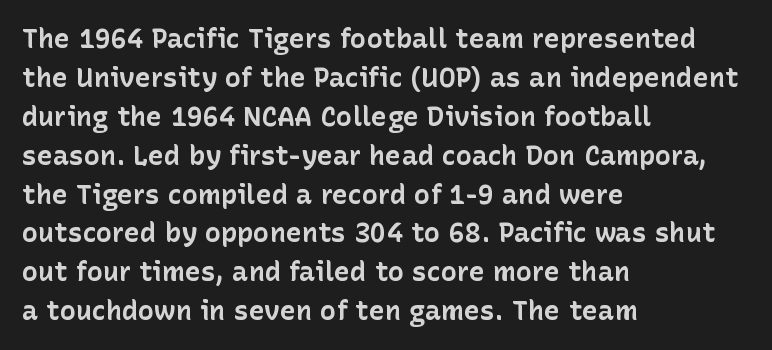
Q: Is the text bold? A: Yes.
Q: Is the text italic (slanted)? A: No, it is upright.
Q: Is the text underlined? A: No.
Q: How is the paragraph aligned? A: Left-aligned.
Q: Is the spacing between letters normal or unusually wide? A: Normal.
Q: Is the spacing between lines tight, normal or loose? A: Normal.
